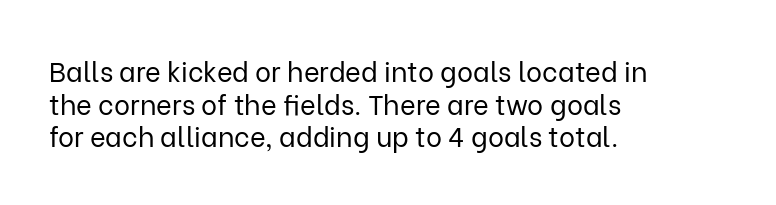
What stands out about the letter spacing? Nothing — it is the standard amount. This is not heavy type; no bold has been used. Just letters on the line, the space beneath them empty. Notice how the stems are strictly vertical — no italics here. This rendering uses left alignment, leaving the right contour irregular.
